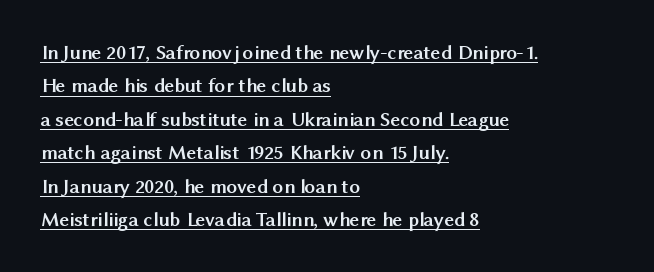
Q: Is the text bold? A: Yes.
Q: Is the text italic (slanted)? A: No, it is upright.
Q: Is the text underlined? A: Yes.
Q: How is the paragraph aligned? A: Left-aligned.
Q: Is the spacing between letters normal or unusually wide? A: Normal.
Q: Is the spacing between lines tight, normal or loose? A: Normal.
